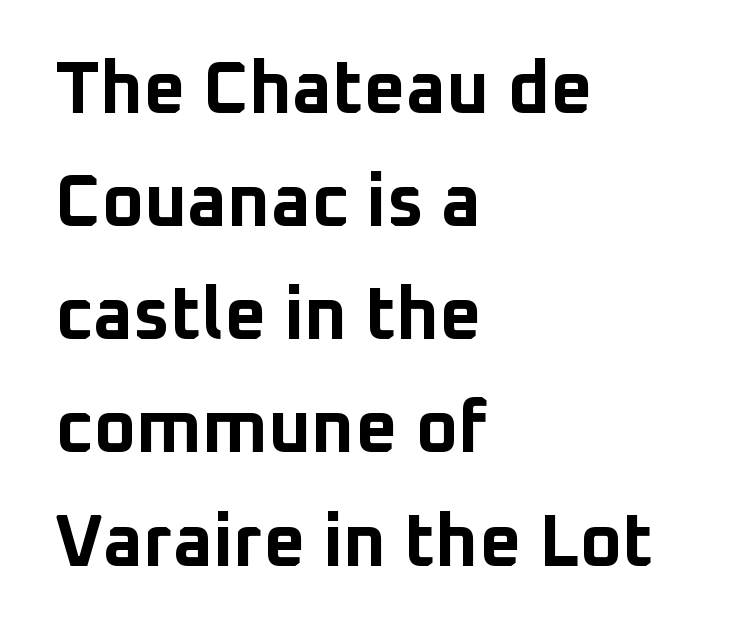
The image shows 73 px bold sans-serif type, upright; set left-aligned, normal line spacing (1.55x), normal letter spacing, not underlined; low stroke contrast and a medium x-height.
